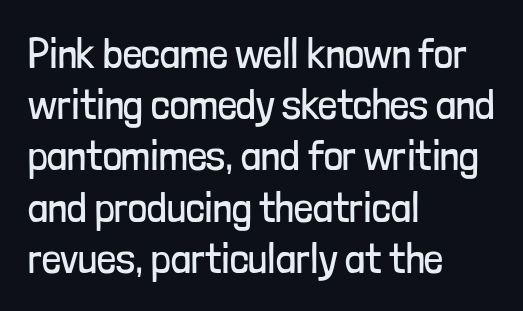
Caption: standard tracking, unaltered. The glyphs in this specimen are sans serif. Check under the words: just untouched page. Heft: none added — not bold. A student would call this left alignment; a typographer would say flush left, rag right.
